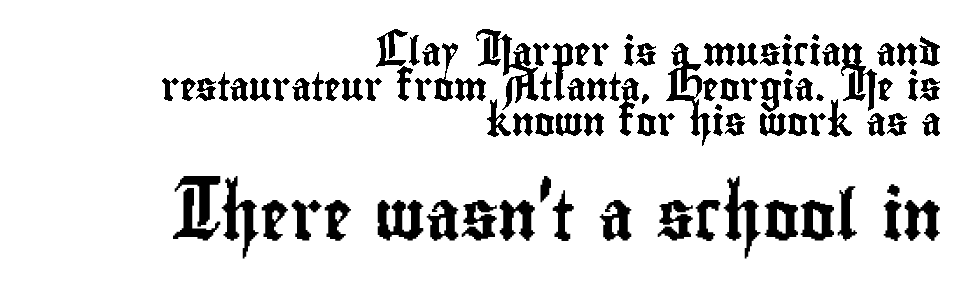
This rendering employs a face without finishing strokes, i.e., a sans-serif. Default kerning and tracking; the words read as compact shapes. Line endings align vertically; line beginnings do not. This layout puts the modest block above and the oversized block below. Decoration check: the copy has no underline. The rendering uses natural spacing where letterforms have individual widths.
